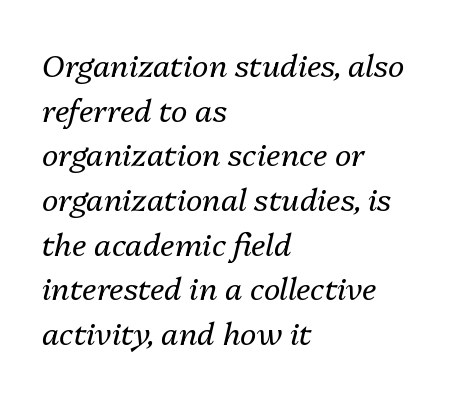
The image shows 31 px regular-weight type, italic (leaning right); set left-aligned, normal line spacing (1.44x), normal letter spacing, not underlined; medium stroke contrast and a medium x-height.
